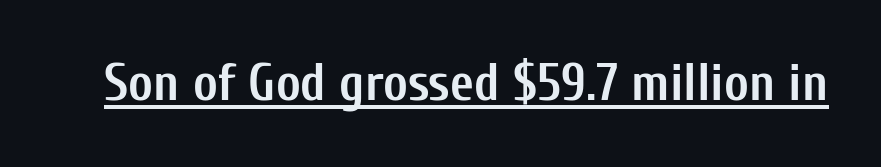
{"serif": "no", "italic": "no", "bold": "yes", "weight": "semibold", "width": "condensed", "stroke_contrast": "low", "x_height": "medium", "monospaced": "no", "underline": "yes", "letter_spacing": "normal", "letter_spacing_em": 0.0, "glyph_px": 52}
